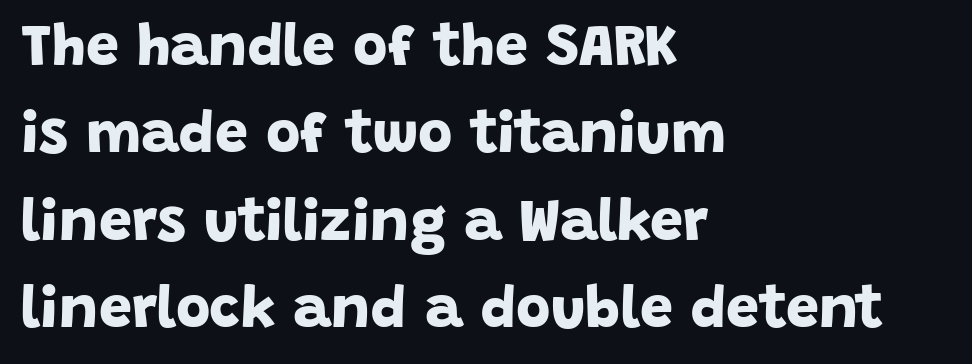
Q: Is the text bold? A: Yes.
Q: Is the typeface a serif or a sans-serif typeface? A: Sans-serif.
Q: Is the text underlined? A: No.
Q: How is the paragraph aligned? A: Left-aligned.
Q: Is the spacing between letters normal or unusually wide? A: Normal.
Q: Is the spacing between lines tight, normal or loose? A: Normal.
Q: Width (condensed, normal, or wide)? A: Normal.
Q: Stroke contrast? A: Low.
Q: x-height? A: Large.
Q: Monospaced? A: No.
